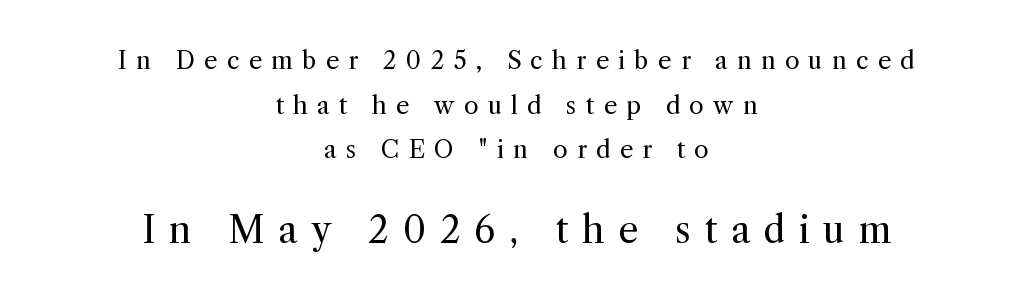
Q: Is the text bold? A: No.
Q: Is the text italic (slanted)? A: No, it is upright.
Q: Is the typeface a serif or a sans-serif typeface? A: Serif.
Q: Is the text underlined? A: No.
Q: How is the paragraph aligned? A: Centered.
Q: Is the spacing between letters normal or unusually wide? A: Unusually wide.
Q: Which block of text is set in a larger size, the first (top) or the second (bottom)? A: The second (bottom) one.
Q: Width (condensed, normal, or wide)? A: Normal.
Q: x-height? A: Medium.
Q: Monospaced? A: No.
